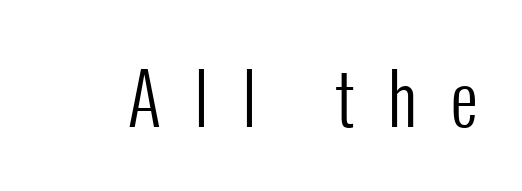
{"serif": "no", "italic": "no", "bold": "no", "weight": "regular", "width": "condensed", "stroke_contrast": "low", "x_height": "medium", "monospaced": "no", "underline": "no", "letter_spacing": "wide", "letter_spacing_em": 0.48, "glyph_px": 69}
